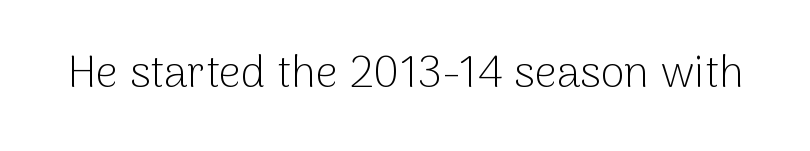
{"serif": "no", "italic": "no", "bold": "no", "weight": "light", "width": "normal", "stroke_contrast": "low", "x_height": "medium", "monospaced": "no", "underline": "no", "letter_spacing": "normal", "letter_spacing_em": 0.0, "glyph_px": 44}
